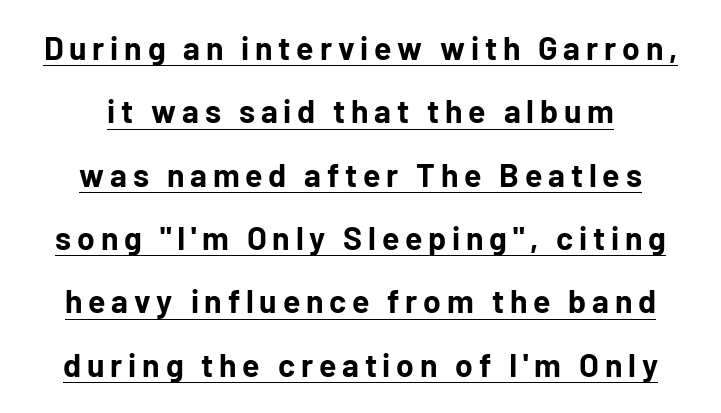
These lines were composed using upright roman letters. Honestly, the underline is the first thing you notice here. What weight is shown? A full bold with thick strokes. Compared with a flush-left layout, this one balances lines on the center instead.
